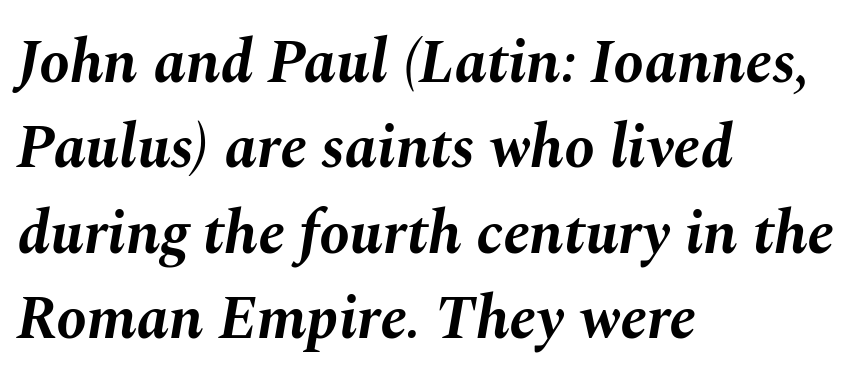
The space directly below the letters is spotless. Notice how the stems are inclined rather than vertical — that's the hallmark of italics. The passage shown is typed in a proportional face where columns would drift. Normally led — the rows are evenly, conventionally spaced. These lines stack with their left ends in a neat column. Chunky letters — that's bold for sure.
